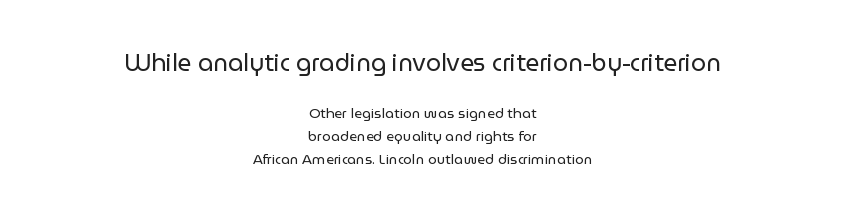
Notice how the stems are strictly vertical — no italics here. Type without underlining. Centered paragraph, ragged on both sides. Is the stroke heavy? The answer is a plain regular-or-lighter.
